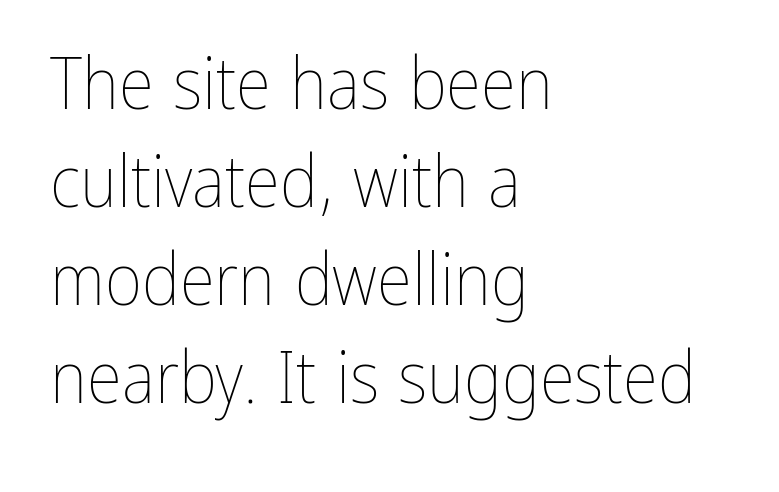
The image shows 72 px thin, condensed type, upright; set left-aligned, normal line spacing (1.36x), normal letter spacing, not underlined; low stroke contrast and a medium x-height.
